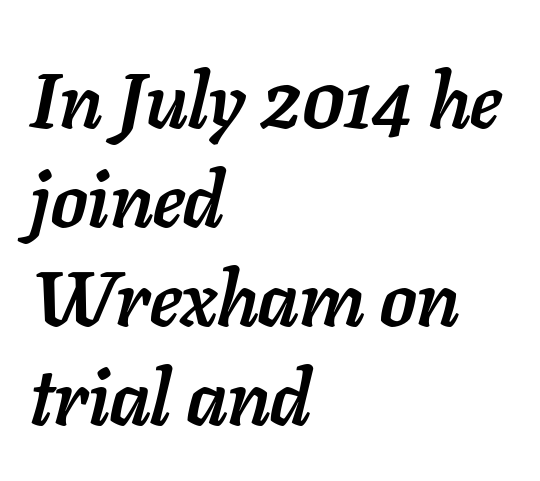
{"italic": "yes", "lean": "right", "slant_degrees": 11, "bold": "yes", "weight": "semibold", "width": "normal", "stroke_contrast": "low", "x_height": "medium", "monospaced": "no", "underline": "no", "align": "left", "line_spacing": "normal", "line_spacing_ratio": 1.27, "letter_spacing": "normal", "letter_spacing_em": 0.0, "glyph_px": 78}
